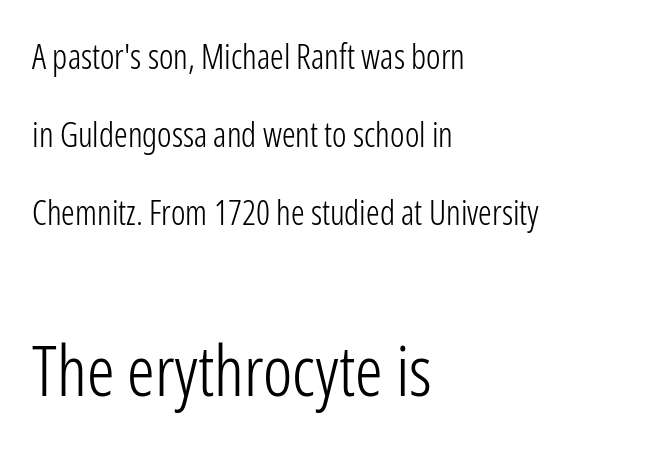
The image shows 69 px light, condensed sans-serif type, upright; set left-aligned, loose line spacing (2.3x), normal letter spacing, not underlined; the second (bottom) block is 2.03x larger; low stroke contrast and a medium x-height.
